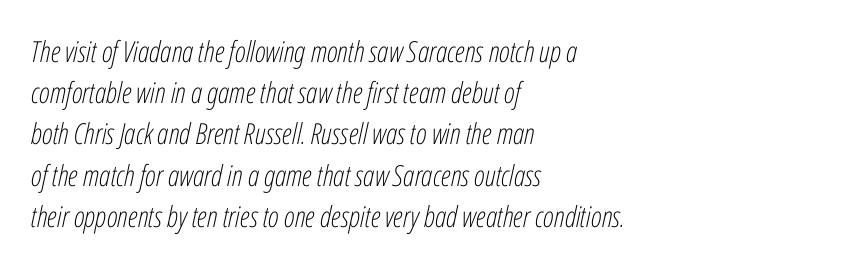
Q: Is the text bold? A: No.
Q: Is the text italic (slanted)? A: Yes, it leans right by about 12 degrees.
Q: Is the text underlined? A: No.
Q: How is the paragraph aligned? A: Left-aligned.
Q: Is the spacing between letters normal or unusually wide? A: Normal.
Q: Is the spacing between lines tight, normal or loose? A: Normal.
Q: Width (condensed, normal, or wide)? A: Condensed.
Q: Stroke contrast? A: Low.
Q: x-height? A: Medium.
Q: Monospaced? A: No.
